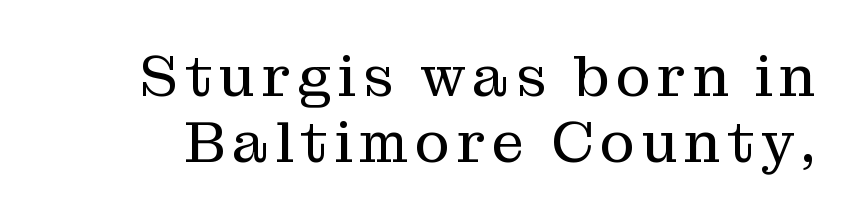
{"serif": "yes", "italic": "no", "bold": "no", "weight": "regular", "width": "normal", "stroke_contrast": "medium", "x_height": "medium", "monospaced": "no", "underline": "no", "line_spacing": "tight", "line_spacing_ratio": 1.13, "glyph_px": 58}
